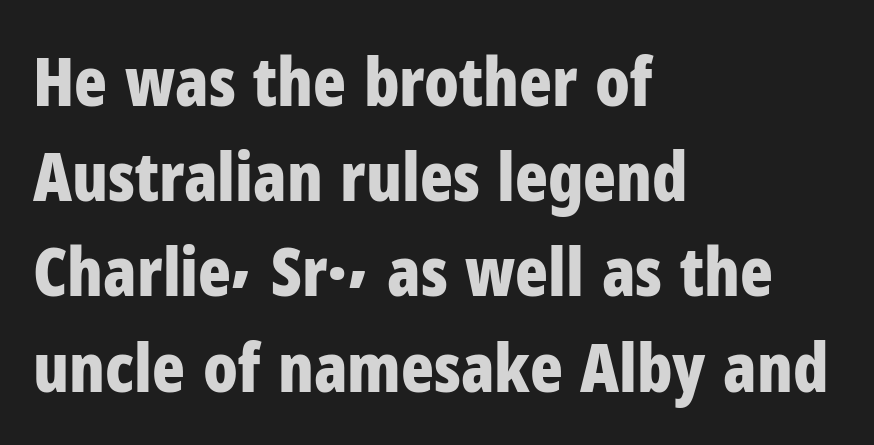
Q: Is the text bold? A: Yes.
Q: Is the text italic (slanted)? A: No, it is upright.
Q: Is the typeface a serif or a sans-serif typeface? A: Sans-serif.
Q: Is the text underlined? A: No.
Q: How is the paragraph aligned? A: Left-aligned.
Q: Is the spacing between letters normal or unusually wide? A: Normal.
Q: Is the spacing between lines tight, normal or loose? A: Normal.
Q: Width (condensed, normal, or wide)? A: Condensed.
Q: Stroke contrast? A: Low.
Q: x-height? A: Medium.
Q: Monospaced? A: No.
